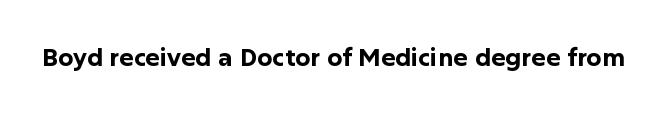
The image shows 24 px bold type, upright; set normal letter spacing, not underlined.
